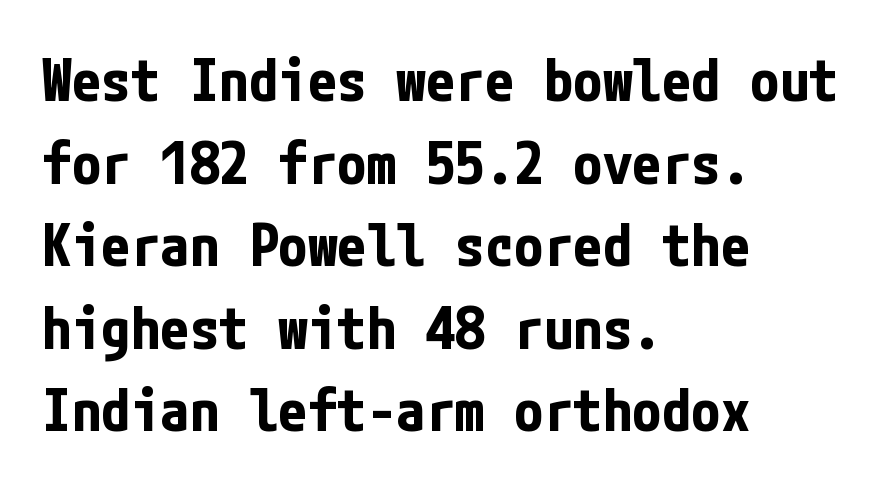
The image shows 59 px bold, condensed sans-serif type, upright; set left-aligned, normal line spacing (1.4x), normal letter spacing, not underlined; low stroke contrast and a medium x-height.
